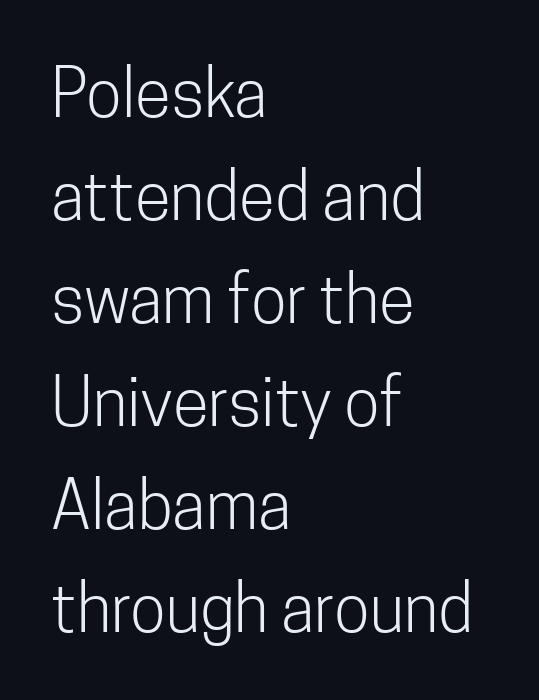
Q: Is the text bold? A: No.
Q: Is the text italic (slanted)? A: No, it is upright.
Q: Is the typeface a serif or a sans-serif typeface? A: Sans-serif.
Q: Is the text underlined? A: No.
Q: How is the paragraph aligned? A: Left-aligned.
Q: Is the spacing between letters normal or unusually wide? A: Normal.
Q: Is the spacing between lines tight, normal or loose? A: Normal.
Q: Width (condensed, normal, or wide)? A: Condensed.
Q: Stroke contrast? A: Low.
Q: x-height? A: Medium.
Q: Monospaced? A: No.
